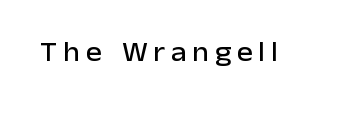
The image shows 27 px text type, upright; set unusually wide letter spacing (+0.21 em), not underlined.
